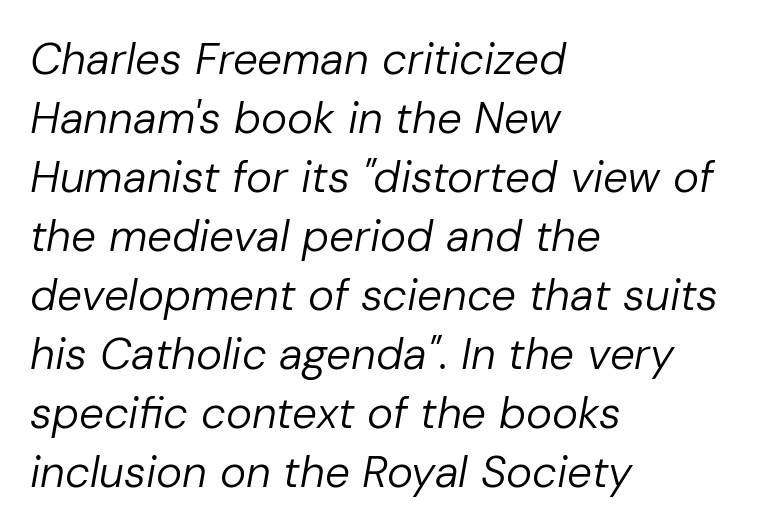
The image shows 44 px regular-weight type, italic (leaning right); set left-aligned, normal line spacing (1.34x), normal letter spacing, not underlined; low stroke contrast and a medium x-height.
